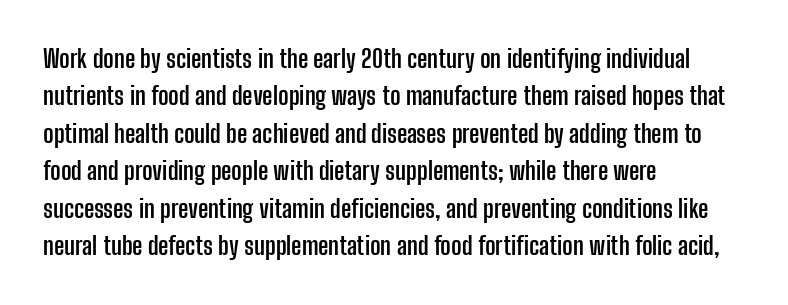
Q: Is the text bold? A: Yes.
Q: Is the text italic (slanted)? A: No, it is upright.
Q: Is the text underlined? A: No.
Q: How is the paragraph aligned? A: Left-aligned.
Q: Is the spacing between letters normal or unusually wide? A: Normal.
Q: Is the spacing between lines tight, normal or loose? A: Normal.
